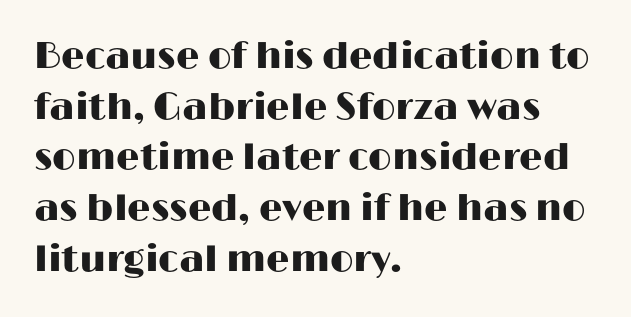
The image shows 37 px wide sans-serif type, upright; set left-aligned, normal line spacing (1.37x), normal letter spacing, not underlined; high stroke contrast and a medium x-height.
